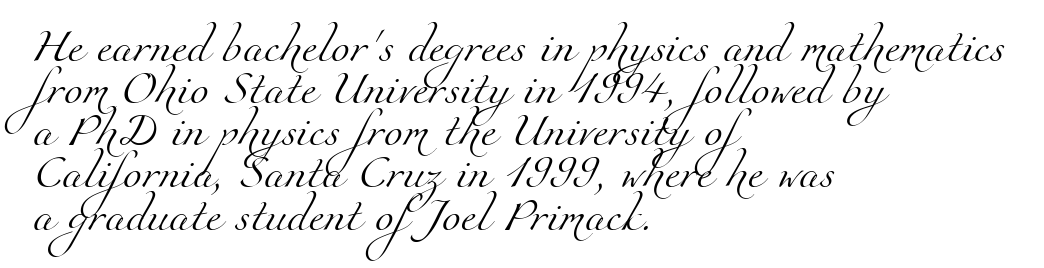
Q: Is the text bold? A: No.
Q: Is the typeface a serif or a sans-serif typeface? A: Serif.
Q: Is the text underlined? A: No.
Q: How is the paragraph aligned? A: Left-aligned.
Q: Is the spacing between letters normal or unusually wide? A: Normal.
Q: Width (condensed, normal, or wide)? A: Normal.
Q: Stroke contrast? A: Medium.
Q: x-height? A: Small.
Q: Monospaced? A: No.
